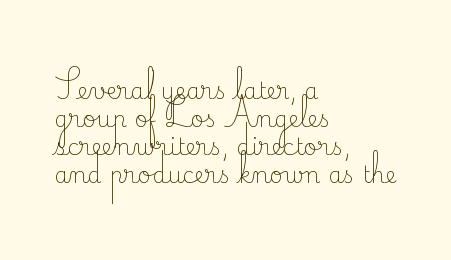
Every stem runs plumb, perpendicular to the baseline. Layout note: lines flush left. Decoration check: the copy has no underline. Short note: letters normally spaced.
